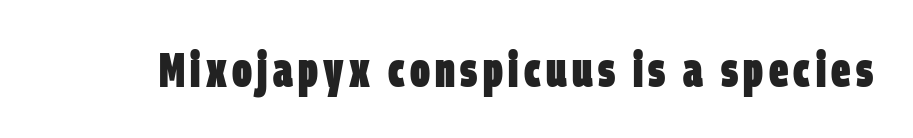
The image shows 48 px heavy, condensed sans-serif type; set not underlined; low stroke contrast and a large x-height.
